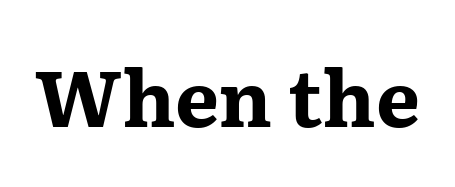
Q: Is the text bold? A: Yes.
Q: Is the text italic (slanted)? A: No, it is upright.
Q: Is the typeface a serif or a sans-serif typeface? A: Serif.
Q: Is the text underlined? A: No.
Q: Is the spacing between letters normal or unusually wide? A: Normal.
Q: Width (condensed, normal, or wide)? A: Wide.
Q: Stroke contrast? A: Medium.
Q: x-height? A: Medium.
Q: Monospaced? A: No.
